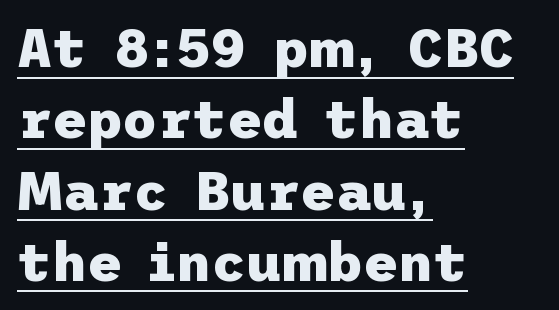
The image shows 54 px heavy sans-serif type, upright; set left-aligned, normal line spacing (1.32x), normal letter spacing, underlined; low stroke contrast and a medium x-height.
